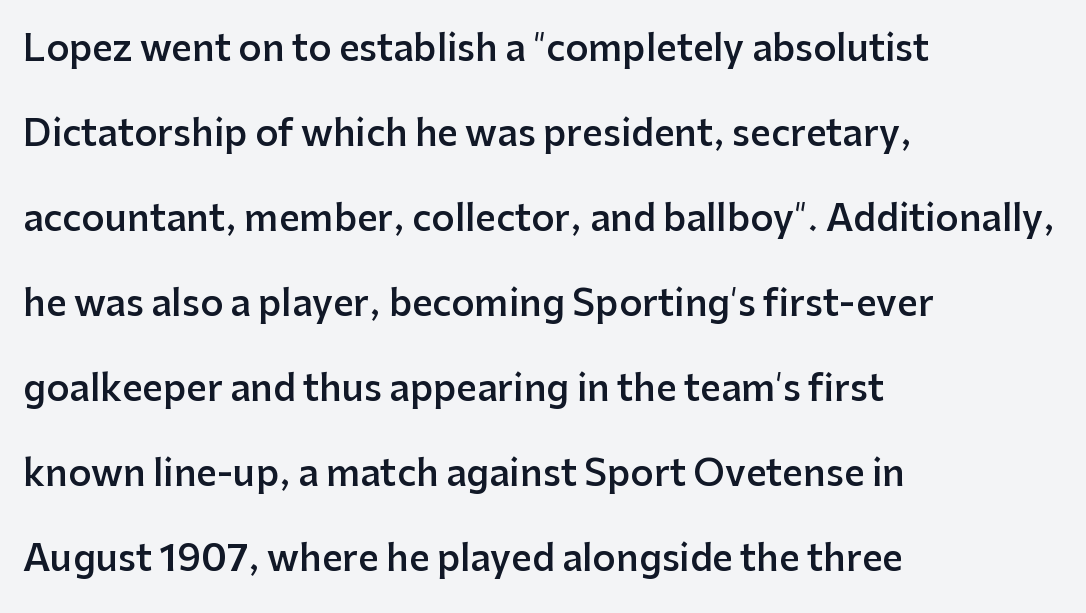
{"serif": "no", "italic": "no", "bold": "semi", "weight": "semibold", "width": "normal", "stroke_contrast": "low", "x_height": "medium", "monospaced": "no", "underline": "no", "align": "left", "line_spacing": "loose", "line_spacing_ratio": 2.36, "letter_spacing": "normal", "letter_spacing_em": 0.0, "glyph_px": 36}
